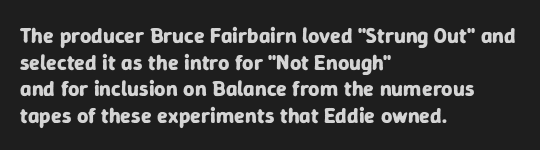
The image shows 22 px bold type, upright; set left-aligned, line spacing 1.21x, normal letter spacing, not underlined.
